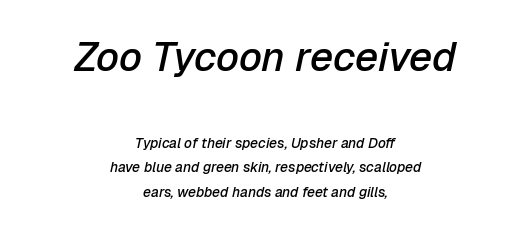
{"italic": "yes", "lean": "right", "slant_degrees": 12, "bold": "semi", "weight": "semibold", "width": "normal", "stroke_contrast": "low", "x_height": "medium", "monospaced": "no", "underline": "no", "align": "center", "line_spacing_ratio": 1.74, "letter_spacing": "normal", "letter_spacing_em": 0.0, "larger_block": "first", "size_ratio": 2.93, "glyph_px": 41}
